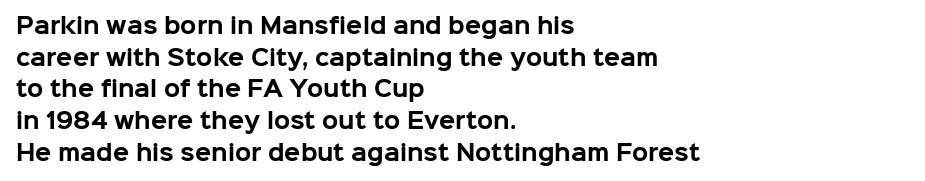
The image shows 21 px bold type, upright; set left-aligned, normal line spacing (1.51x), normal letter spacing, not underlined.
